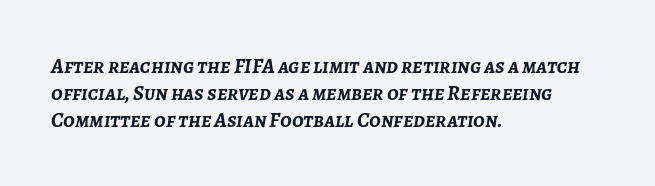
Interline gaps are of average width in this sample. Style check: oblique. The words here are not underlined. In CSS terms this would be text-align: left. Look at the tracking — it's just the regular setting, nothing added. As a designer I'd log this as weight 700, bold.
